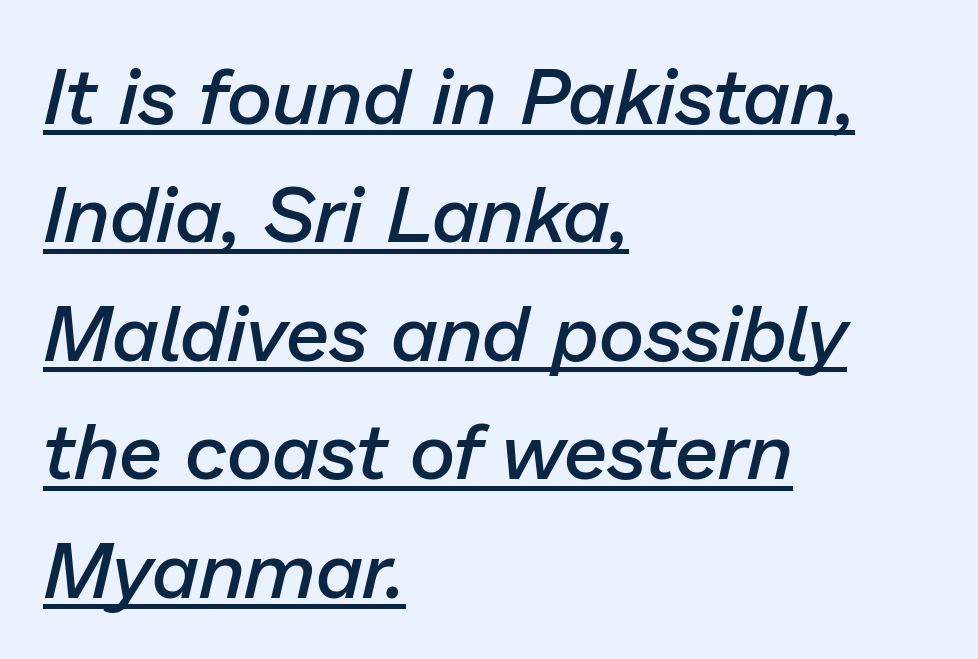
{"italic": "yes", "lean": "right", "slant_degrees": 13, "bold": "semi", "weight": "semibold", "width": "normal", "stroke_contrast": "low", "x_height": "medium", "monospaced": "no", "underline": "yes", "align": "left", "line_spacing": "normal", "line_spacing_ratio": 1.5, "letter_spacing": "normal", "letter_spacing_em": 0.0, "glyph_px": 79}
